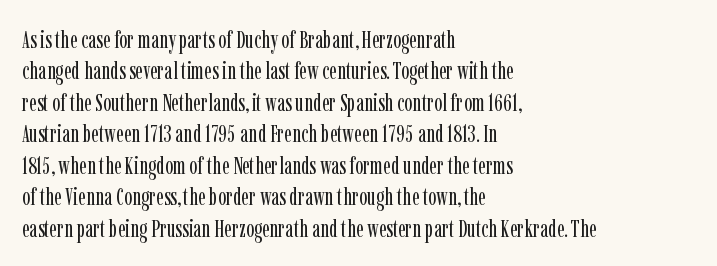
Q: Is the text bold? A: No.
Q: Is the text italic (slanted)? A: No, it is upright.
Q: Is the text underlined? A: No.
Q: How is the paragraph aligned? A: Left-aligned.
Q: Is the spacing between letters normal or unusually wide? A: Normal.
Q: Is the spacing between lines tight, normal or loose? A: Normal.
